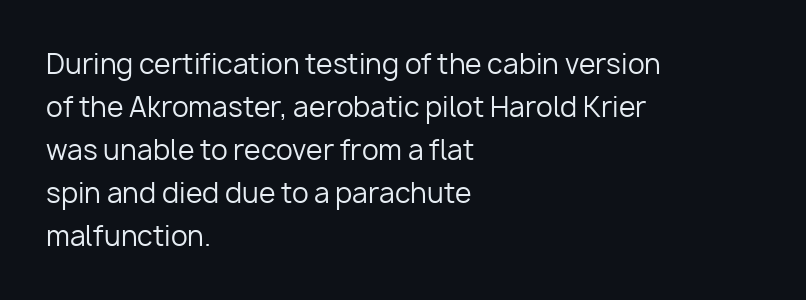
Q: Is the text bold? A: No.
Q: Is the text italic (slanted)? A: No, it is upright.
Q: Is the text underlined? A: No.
Q: How is the paragraph aligned? A: Left-aligned.
Q: Is the spacing between letters normal or unusually wide? A: Normal.
Q: Is the spacing between lines tight, normal or loose? A: Normal.
